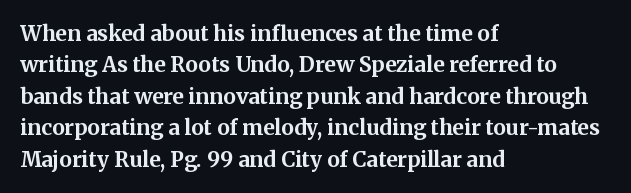
{"italic": "no", "bold": "yes", "underline": "no", "align": "left", "line_spacing": "normal", "line_spacing_ratio": 1.5, "letter_spacing": "normal", "letter_spacing_em": 0.0, "glyph_px": 21}
